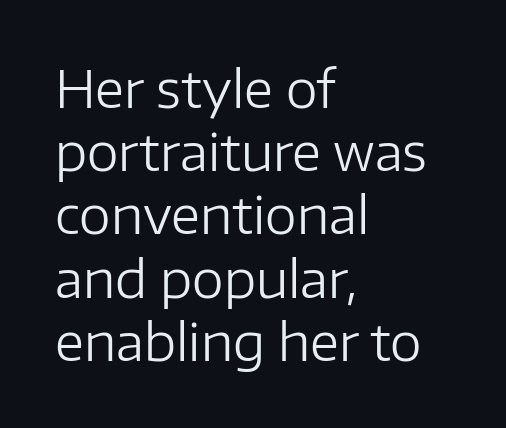
Q: Is the text bold? A: No.
Q: Is the text italic (slanted)? A: No, it is upright.
Q: Is the typeface a serif or a sans-serif typeface? A: Sans-serif.
Q: Is the text underlined? A: No.
Q: How is the paragraph aligned? A: Left-aligned.
Q: Is the spacing between letters normal or unusually wide? A: Normal.
Q: Width (condensed, normal, or wide)? A: Normal.
Q: Stroke contrast? A: Low.
Q: x-height? A: Medium.
Q: Monospaced? A: No.
